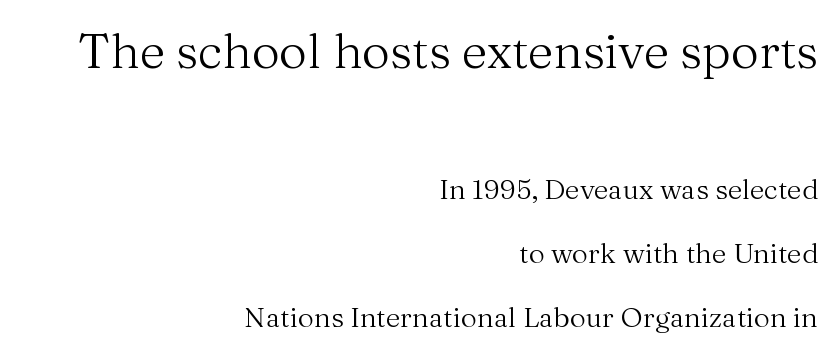
Q: Is the text bold? A: No.
Q: Is the text italic (slanted)? A: No, it is upright.
Q: Is the typeface a serif or a sans-serif typeface? A: Serif.
Q: Is the text underlined? A: No.
Q: How is the paragraph aligned? A: Right-aligned.
Q: Is the spacing between letters normal or unusually wide? A: Normal.
Q: Is the spacing between lines tight, normal or loose? A: Loose.
Q: Which block of text is set in a larger size, the first (top) or the second (bottom)? A: The first (top) one.
Q: Width (condensed, normal, or wide)? A: Normal.
Q: Stroke contrast? A: Medium.
Q: x-height? A: Medium.
Q: Monospaced? A: No.
